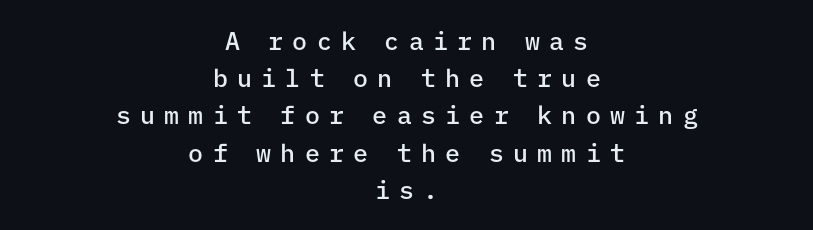
{"italic": "no", "bold": "semi", "underline": "no", "align": "center", "line_spacing": "normal", "line_spacing_ratio": 1.49, "letter_spacing": "wide", "letter_spacing_em": 0.37, "glyph_px": 25}
